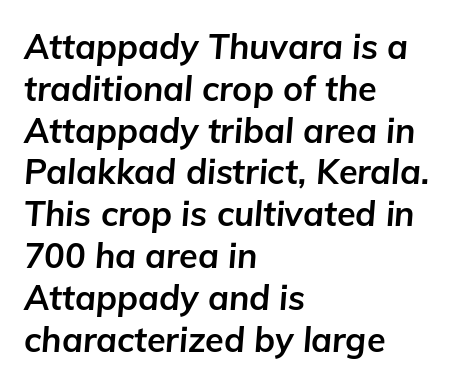
Decoration check: the copy has no underline. Proportional: the letters do not fall into vertical columns. The face used here has a pronounced slope to its letters. The text block is weighted toward the left margin, trailing off unevenly rightward. Does the weight exceed regular? Yes, all the way to bold. The rendering keeps characters at their native spacing.
